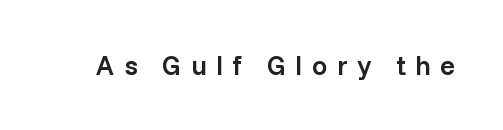
{"italic": "no", "bold": "semi", "underline": "no", "letter_spacing": "wide", "letter_spacing_em": 0.35, "glyph_px": 27}
